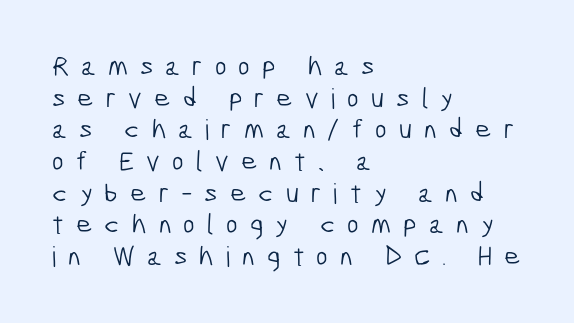
The image shows 28 px light, condensed sans-serif type; set left-aligned, tight line spacing (1.13x), unusually wide letter spacing (+0.43 em), not underlined; low stroke contrast and a medium x-height.
